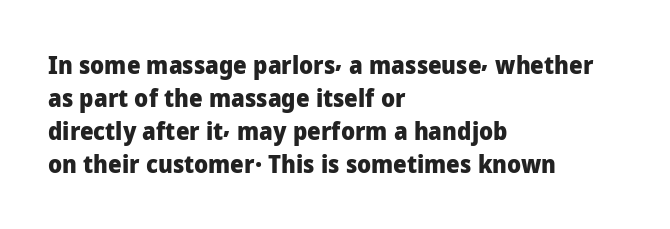
Q: Is the text bold? A: Yes.
Q: Is the text italic (slanted)? A: No, it is upright.
Q: Is the text underlined? A: No.
Q: How is the paragraph aligned? A: Left-aligned.
Q: Is the spacing between letters normal or unusually wide? A: Normal.
Q: Is the spacing between lines tight, normal or loose? A: Normal.
